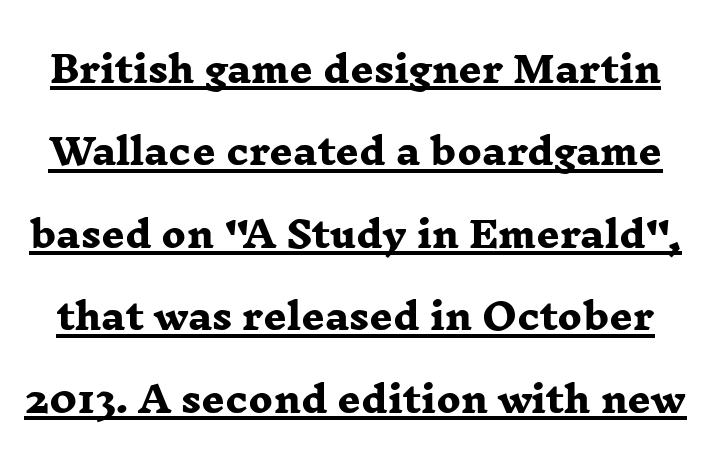
Q: Is the text bold? A: Yes.
Q: Is the typeface a serif or a sans-serif typeface? A: Serif.
Q: Is the text underlined? A: Yes.
Q: Is the spacing between letters normal or unusually wide? A: Normal.
Q: Is the spacing between lines tight, normal or loose? A: Loose.
Q: Width (condensed, normal, or wide)? A: Wide.
Q: Stroke contrast? A: Low.
Q: x-height? A: Medium.
Q: Monospaced? A: No.
